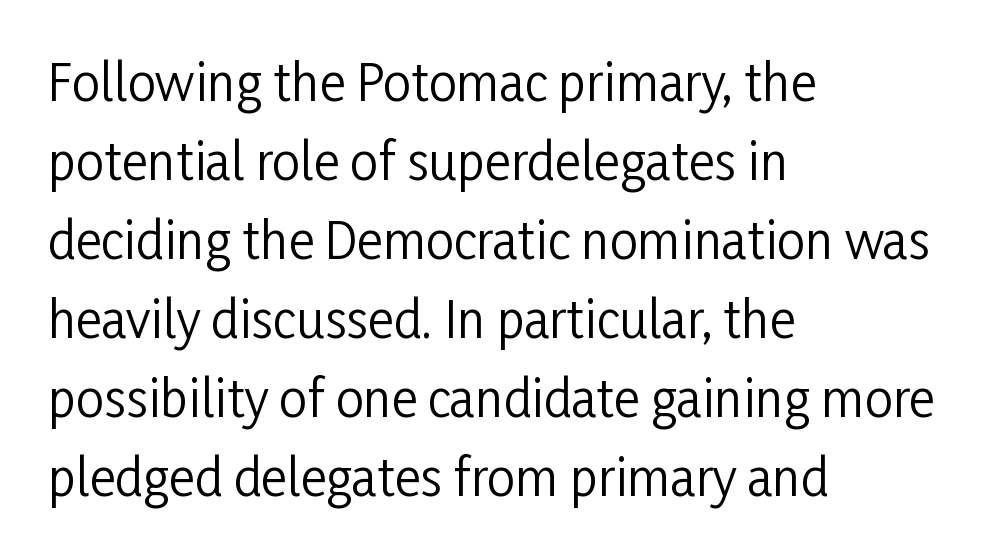
{"serif": "no", "italic": "no", "bold": "no", "weight": "regular", "width": "condensed", "stroke_contrast": "low", "x_height": "medium", "monospaced": "no", "underline": "no", "align": "left", "line_spacing": "normal", "line_spacing_ratio": 1.58, "letter_spacing": "normal", "letter_spacing_em": 0.0, "glyph_px": 50}
